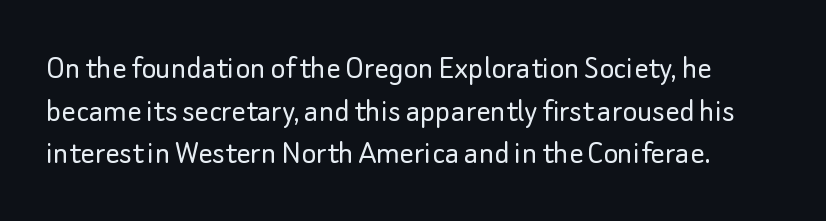
The image shows 35 px light sans-serif type, upright; set line spacing 1.22x, normal letter spacing, not underlined; low stroke contrast and a small x-height.
